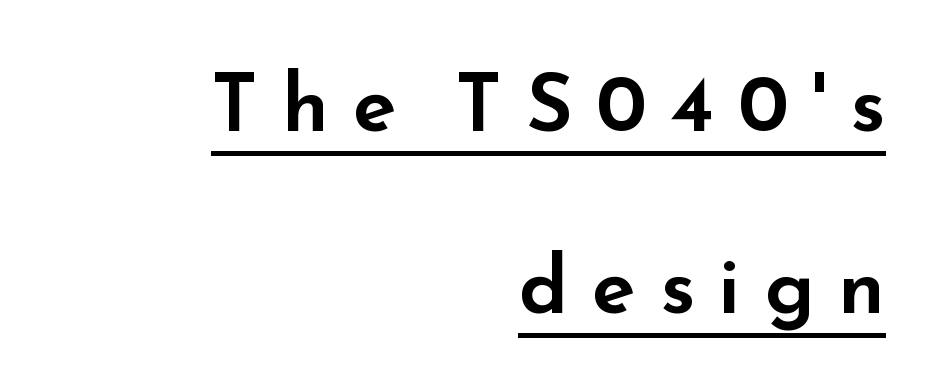
{"serif": "no", "italic": "no", "width": "wide", "stroke_contrast": "low", "x_height": "small", "monospaced": "no", "underline": "yes", "align": "right", "line_spacing": "loose", "line_spacing_ratio": 2.28, "letter_spacing": "wide", "letter_spacing_em": 0.3, "glyph_px": 80}
